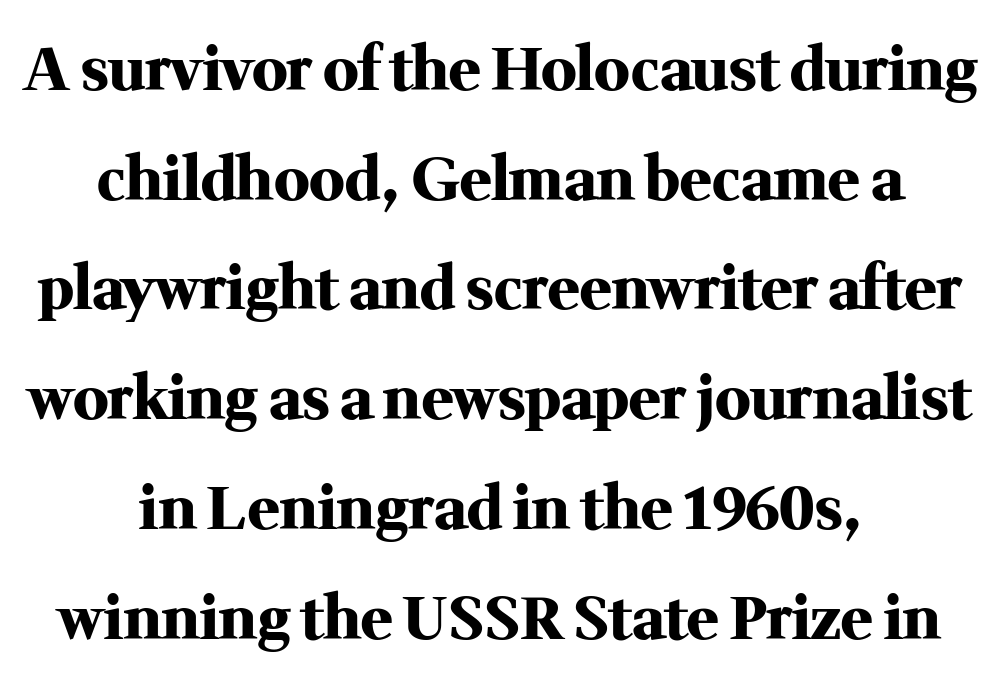
Q: Is the text bold? A: Yes.
Q: Is the text italic (slanted)? A: No, it is upright.
Q: Is the typeface a serif or a sans-serif typeface? A: Serif.
Q: Is the text underlined? A: No.
Q: How is the paragraph aligned? A: Centered.
Q: Is the spacing between letters normal or unusually wide? A: Normal.
Q: Width (condensed, normal, or wide)? A: Normal.
Q: Stroke contrast? A: Medium.
Q: x-height? A: Medium.
Q: Monospaced? A: No.
